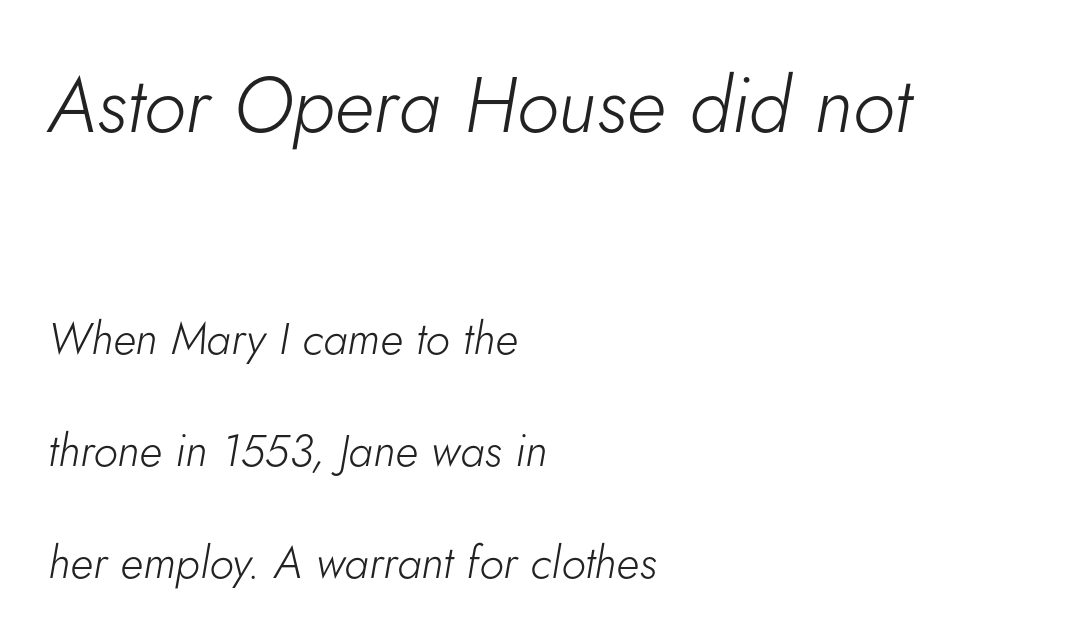
{"italic": "yes", "lean": "right", "slant_degrees": 5, "bold": "no", "weight": "light", "width": "normal", "stroke_contrast": "low", "x_height": "small", "monospaced": "no", "underline": "no", "align": "left", "line_spacing": "loose", "line_spacing_ratio": 2.49, "letter_spacing": "normal", "letter_spacing_em": 0.0, "larger_block": "first", "size_ratio": 1.73, "glyph_px": 78}
